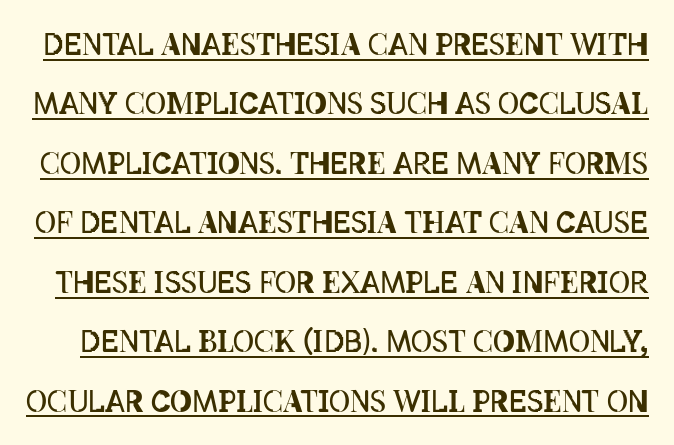
The image shows 29 px regular-weight, condensed type, upright; set loose line spacing (2.05x), normal letter spacing, underlined; low stroke contrast and a large x-height.
